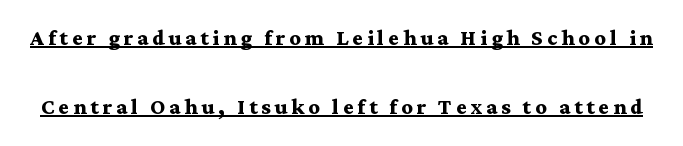
The glyphs are accompanied by a horizontal stroke just below them. Heft: maximum for text — a bold. Notice the wide empty band between every row — that's loose leading. Old-style or modern, the face here clearly has serifs.
